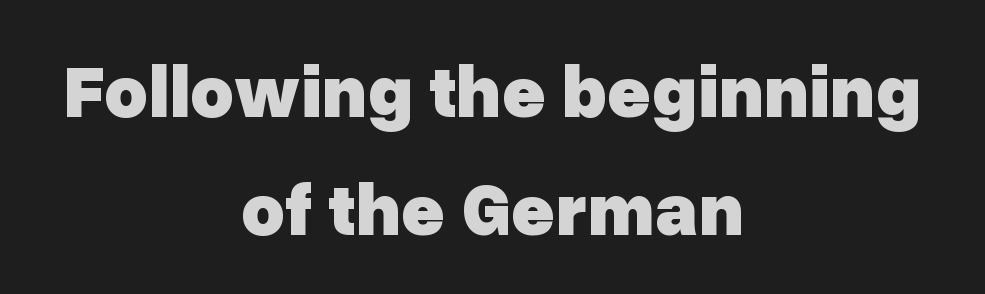
These lines are rendered in a variable-pitch font. Leading: standard. Is the letter spacing exaggerated? No — it looks like the ordinary default. A typesetter would label this face a sans.
